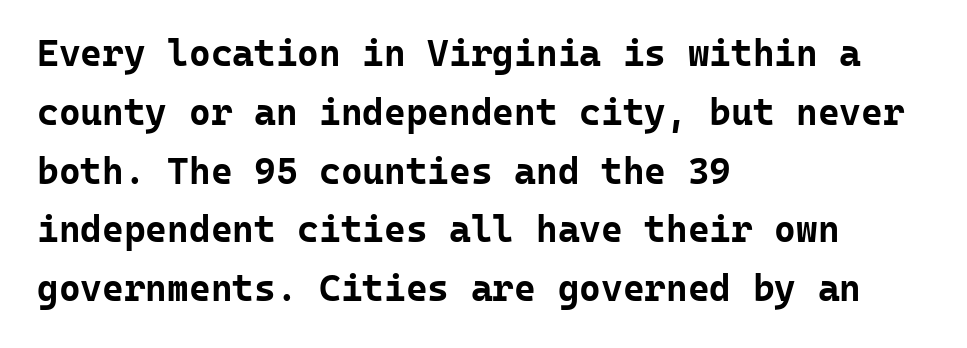
The image shows 37 px bold sans-serif type, upright, monospaced; set left-aligned, normal line spacing (1.59x), normal letter spacing, not underlined; low stroke contrast and a medium x-height.
